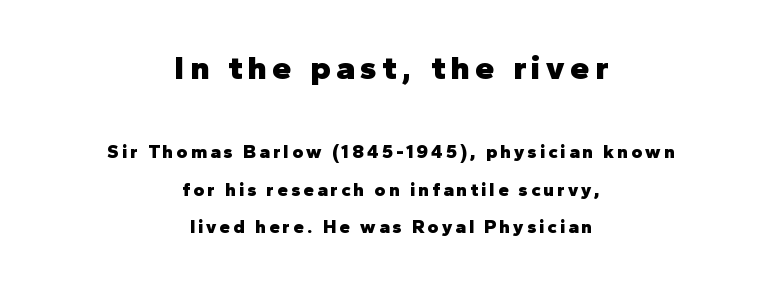
The image shows 34 px heavy sans-serif type, upright; set centered, loose line spacing (1.95x), not underlined; the first (top) block is 1.79x larger; low stroke contrast and a medium x-height.
